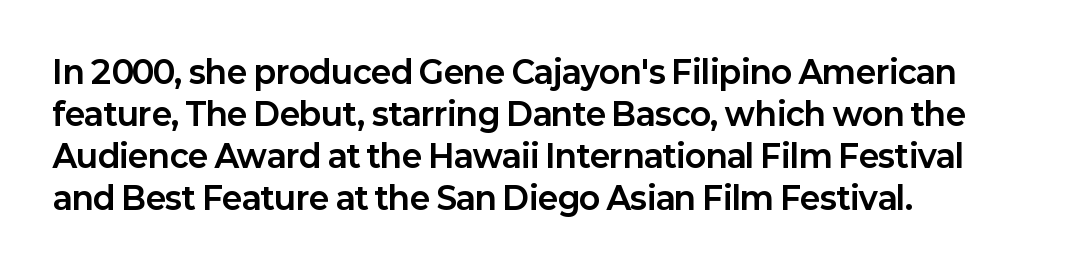
You can tell it's not italic because the verticals are truly vertical. The rows are spaced the way most documents space them. The type is set solid horizontally, with unmodified tracking. Clear beneath every line of the passage.
